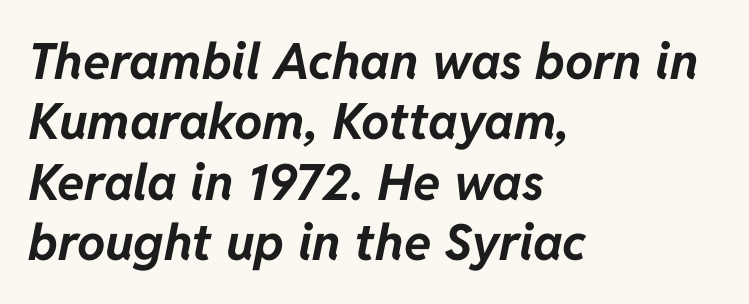
The image shows 50 px bold type, italic (leaning right); set left-aligned, line spacing 1.21x, normal letter spacing, not underlined; low stroke contrast and a medium x-height.
